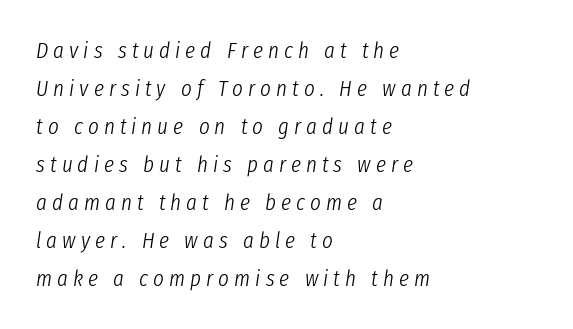
Where is the straight margin? On the left. Rule under the text: the space is simply empty. Vertical spacing — default. This reads as an unemphasized weight, regular at the heaviest. The letters are slanted; this is an italic face.
